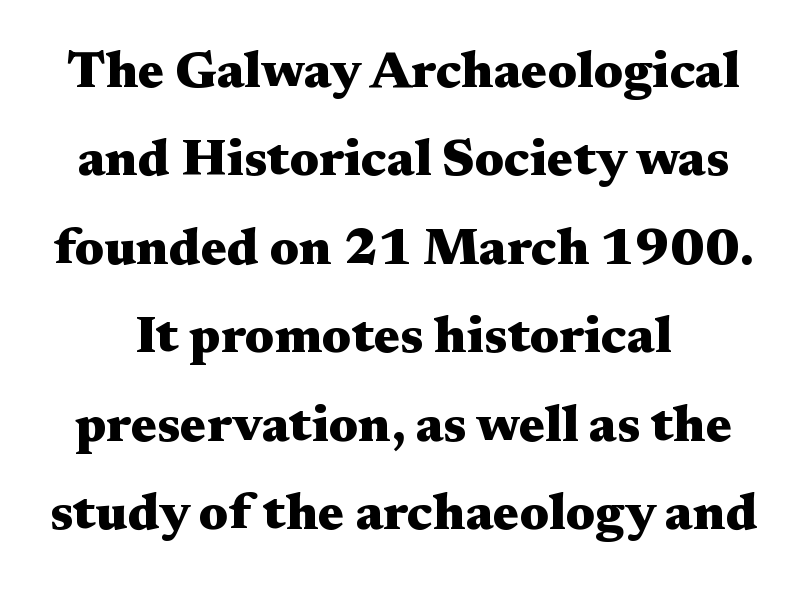
The image shows 52 px heavy, wide serif type, upright; set normal line spacing (1.7x), normal letter spacing, not underlined; medium stroke contrast and a medium x-height.
